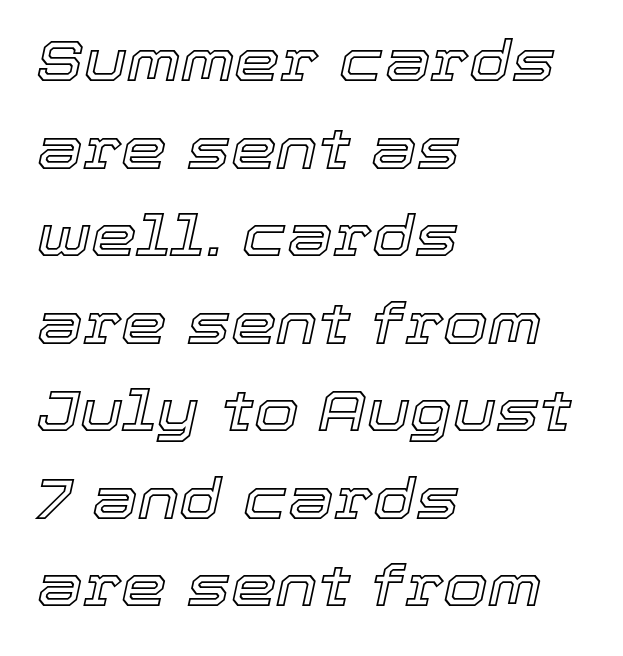
The image shows 58 px text type, italic (leaning right); set left-aligned, normal line spacing (1.51x), normal letter spacing, not underlined; a medium x-height.
